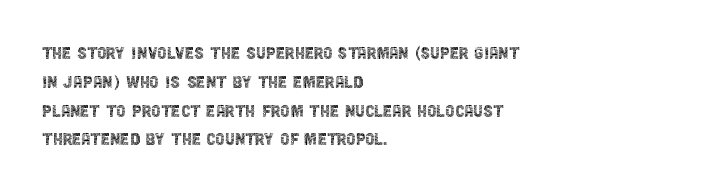
The image shows 21 px text type, upright; set left-aligned, normal line spacing (1.37x), normal letter spacing, not underlined.
